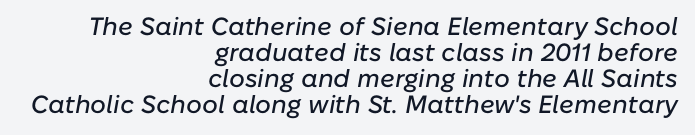
{"italic": "yes", "lean": "right", "slant_degrees": 10, "underline": "no", "align": "right", "line_spacing": "tight", "line_spacing_ratio": 1.04, "letter_spacing": "normal", "letter_spacing_em": 0.0, "glyph_px": 25}
